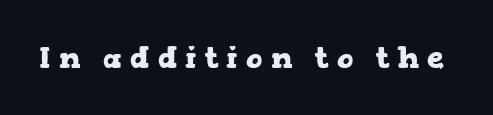
Q: Is the text bold? A: Yes.
Q: Is the text italic (slanted)? A: No, it is upright.
Q: Is the typeface a serif or a sans-serif typeface? A: Serif.
Q: Is the text underlined? A: No.
Q: Is the spacing between letters normal or unusually wide? A: Unusually wide.
Q: Width (condensed, normal, or wide)? A: Wide.
Q: Stroke contrast? A: Low.
Q: x-height? A: Medium.
Q: Monospaced? A: No.
